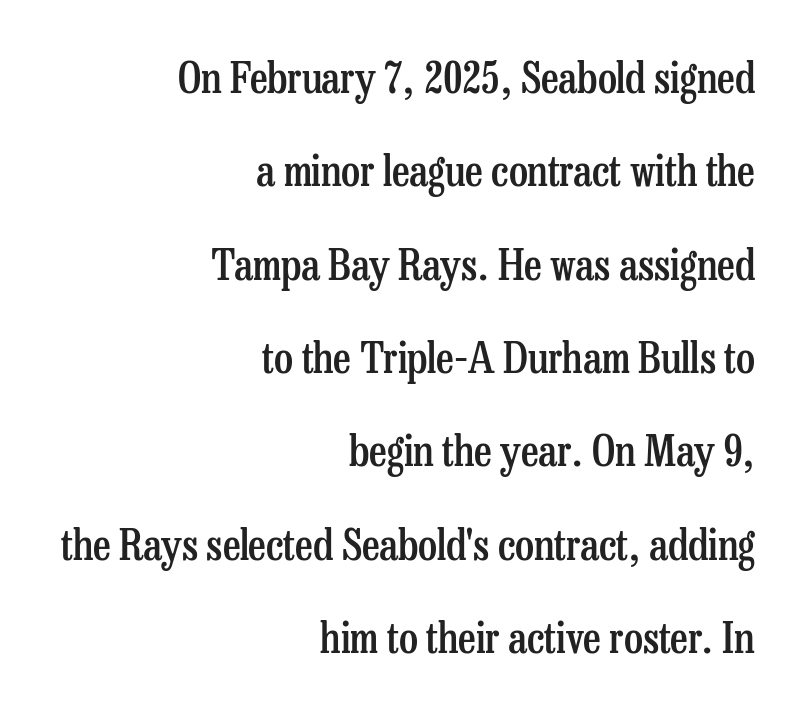
The image shows 43 px semibold, condensed serif type, upright; set right-aligned, loose line spacing (2.17x), normal letter spacing, not underlined; low stroke contrast and a medium x-height.
